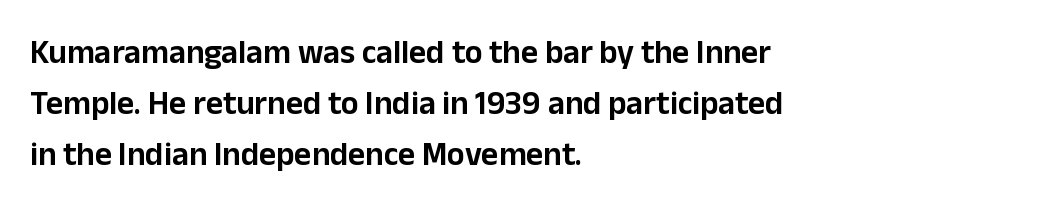
The image shows 33 px sans-serif type, upright; set left-aligned, normal line spacing (1.54x), normal letter spacing, not underlined; low stroke contrast and a medium x-height.
